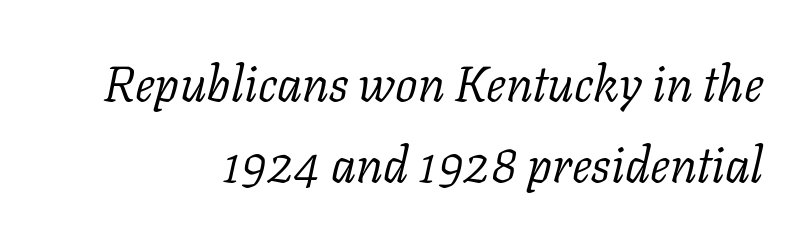
Q: Is the text bold? A: No.
Q: Is the text italic (slanted)? A: Yes, it leans right by about 11 degrees.
Q: Is the typeface a serif or a sans-serif typeface? A: Serif.
Q: Is the text underlined? A: No.
Q: How is the paragraph aligned? A: Right-aligned.
Q: Is the spacing between letters normal or unusually wide? A: Normal.
Q: Is the spacing between lines tight, normal or loose? A: Normal.
Q: Width (condensed, normal, or wide)? A: Normal.
Q: Stroke contrast? A: Low.
Q: x-height? A: Medium.
Q: Monospaced? A: No.
